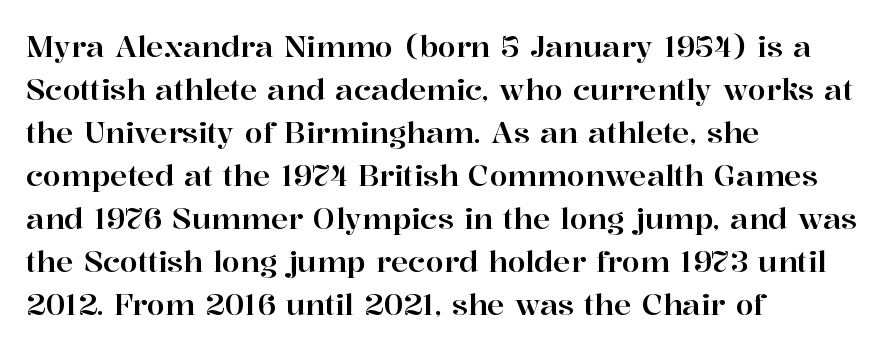
{"serif": "yes", "italic": "no", "width": "normal", "stroke_contrast": "high", "x_height": "medium", "monospaced": "no", "underline": "no", "align": "left", "line_spacing": "normal", "line_spacing_ratio": 1.48, "letter_spacing": "normal", "letter_spacing_em": 0.0, "glyph_px": 29}
